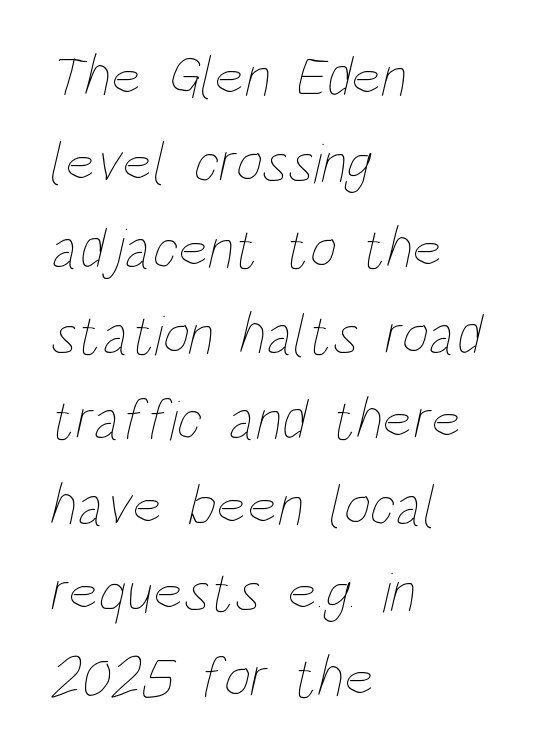
Tracking here is standard; glyphs follow each other at the usual distance. Does the leading feel generous? No, just average. Varying glyph widths throughout — classic text-font behaviour. Rule under the text: the space is simply empty.
